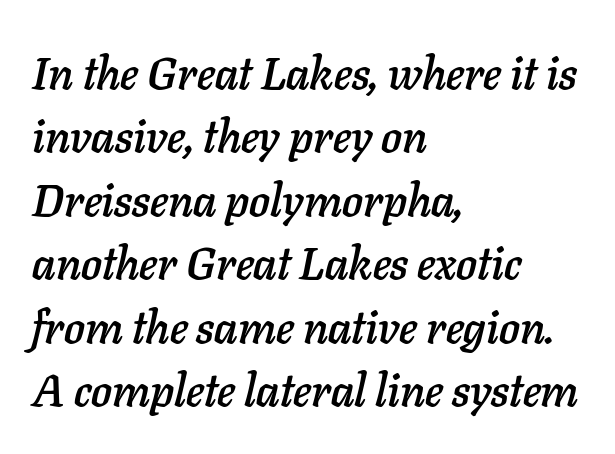
{"italic": "yes", "lean": "right", "slant_degrees": 11, "width": "normal", "stroke_contrast": "low", "x_height": "medium", "monospaced": "no", "underline": "no", "align": "left", "line_spacing": "normal", "line_spacing_ratio": 1.38, "letter_spacing": "normal", "letter_spacing_em": 0.0, "glyph_px": 46}
